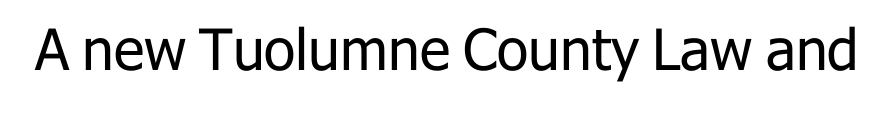
The words here are not underlined. Observe the ordinary spacing: letters are neighbours, not strangers. To sum up the face: it is a sans, with no serifs. This is the regular roman posture of the typeface. Think of a printed novel: that variable character pitch is what you see here.
